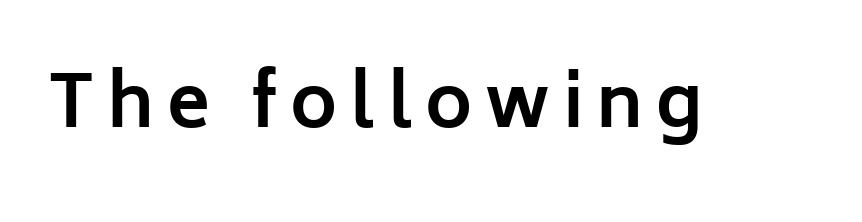
Ascenders rise straight up at ninety degrees. No word sits above an underline. The letters advance in unequal steps, a hallmark of proportional type. This rendering employs a face without finishing strokes, i.e., a sans-serif. These words are printed bold, with thick strokes throughout.
